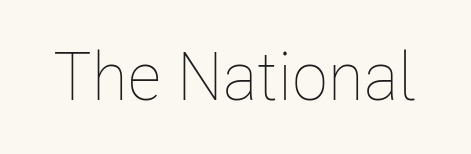
Observe the ordinary spacing: letters are neighbours, not strangers. Is the type heavy? It reads as light-to-regular instead. The zone under the glyphs is completely vacant. Posture: vertical. Proportional: the letters do not fall into vertical columns.
